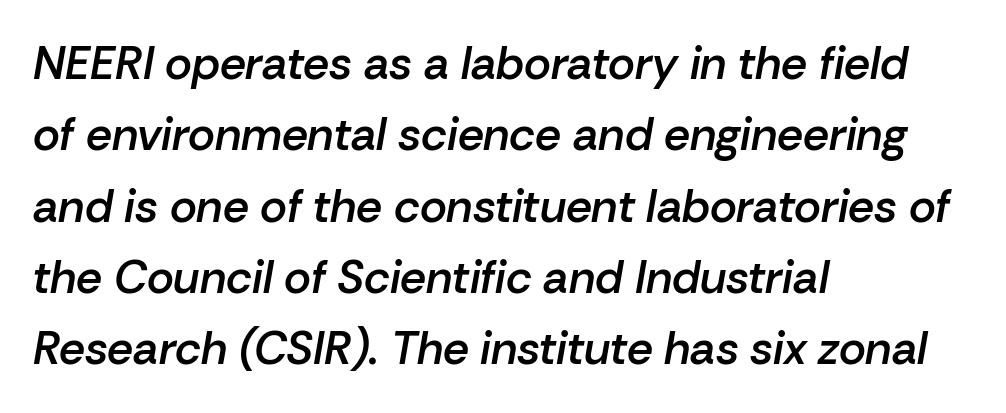
The passage shown leans; its letterforms are oblique. How would I describe the line gaps? Plain and ordinary. The line texture is even and compact thanks to regular tracking. Leftover space on each line is placed entirely after the last word.
